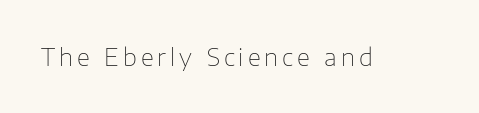
Only glyphs here, with clear space below each row. Posture: upright roman. The font is comparable to plain body text, perhaps lighter.
